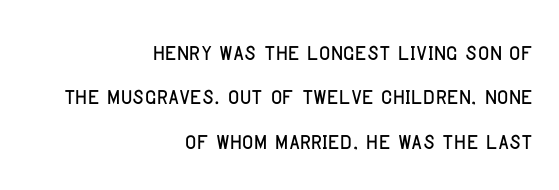
Looks like regular typesetting: each glyph gets only the width it needs. Students, observe: this is what conventionally led text looks like. You can tell it's not italic because the verticals are truly vertical. Serifs: no, the terminals of the letterforms are clean. Notice how the passage keeps a crisp vertical edge on the right only.
